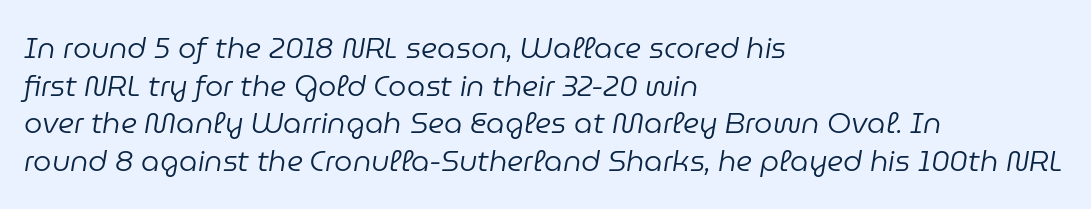
The image shows 29 px regular-weight type, italic (leaning right); set left-aligned, normal line spacing (1.3x), normal letter spacing, not underlined; low stroke contrast and a medium x-height.
